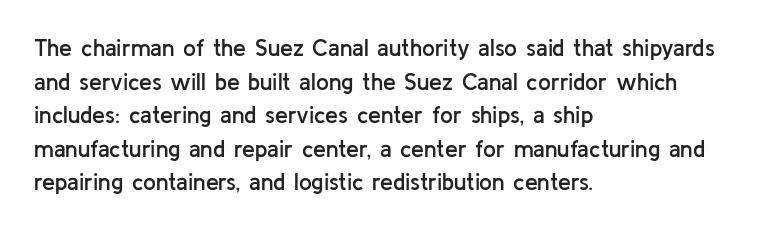
Q: Is the text bold? A: Semi-bold.
Q: Is the text italic (slanted)? A: No, it is upright.
Q: Is the text underlined? A: No.
Q: How is the paragraph aligned? A: Left-aligned.
Q: Is the spacing between letters normal or unusually wide? A: Normal.
Q: Is the spacing between lines tight, normal or loose? A: Normal.
